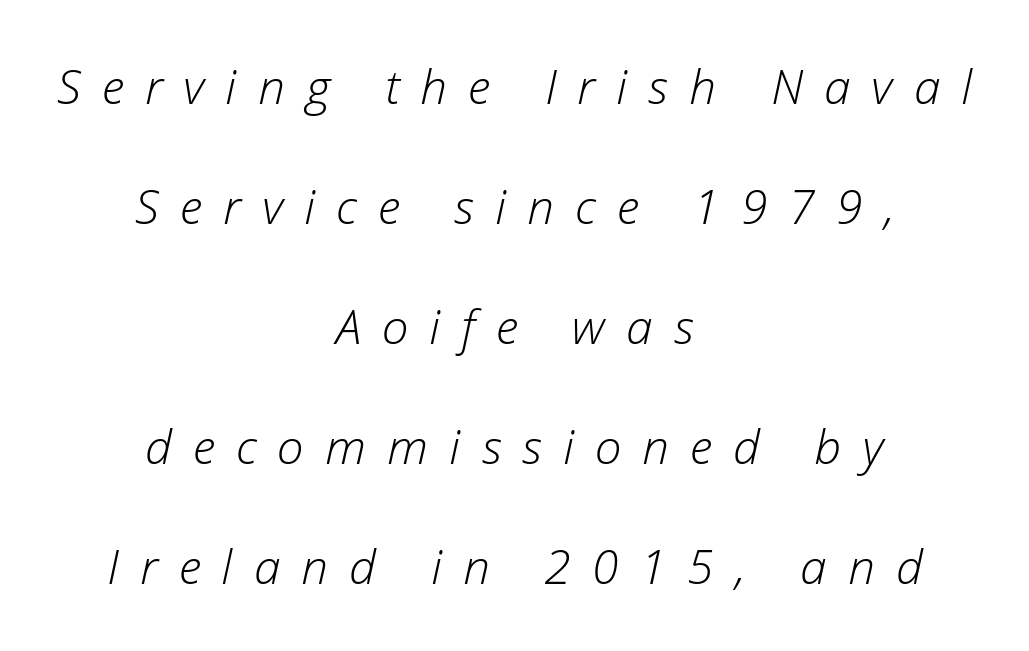
{"italic": "yes", "lean": "right", "slant_degrees": 12, "bold": "no", "weight": "light", "width": "normal", "stroke_contrast": "low", "x_height": "medium", "monospaced": "no", "underline": "no", "align": "center", "line_spacing": "loose", "line_spacing_ratio": 2.5, "letter_spacing": "wide", "letter_spacing_em": 0.44, "glyph_px": 48}
